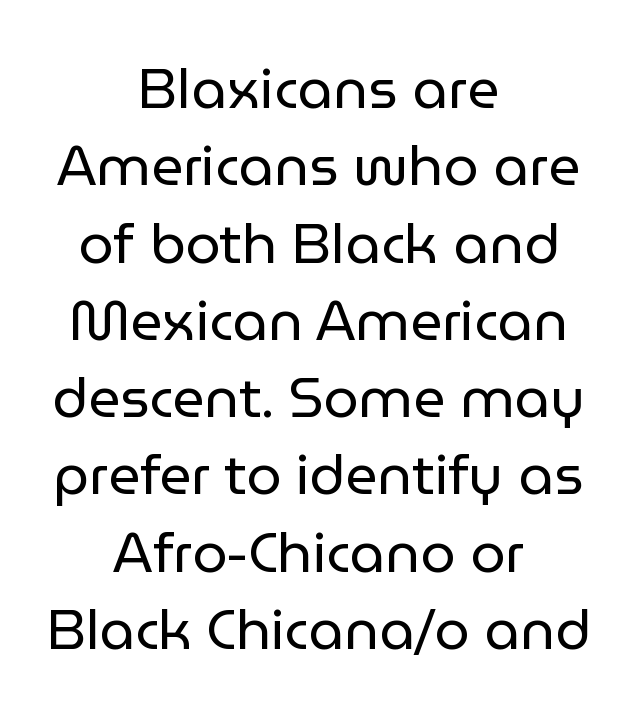
What's the leading like? Ordinary, nothing unusual. The type sits square on the baseline with zero lean. Caption: face not bold, strokes unweighted. What kind of face is this? One without serifs — a sans.
